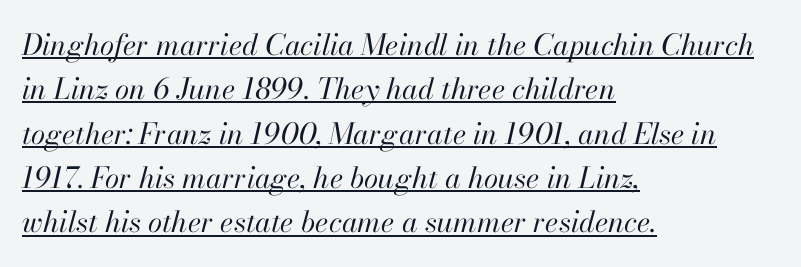
{"italic": "yes", "lean": "right", "slant_degrees": 13, "bold": "no", "weight": "regular", "width": "normal", "stroke_contrast": "high", "x_height": "small", "monospaced": "no", "underline": "yes", "align": "left", "line_spacing": "normal", "line_spacing_ratio": 1.53, "letter_spacing": "normal", "letter_spacing_em": 0.0, "glyph_px": 29}
